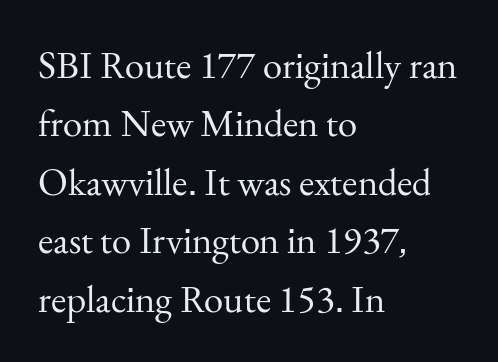
{"serif": "yes", "italic": "no", "bold": "no", "weight": "regular", "width": "normal", "stroke_contrast": "medium", "x_height": "small", "monospaced": "no", "underline": "no", "align": "left", "line_spacing": "normal", "line_spacing_ratio": 1.5, "letter_spacing": "normal", "letter_spacing_em": 0.0, "glyph_px": 39}
